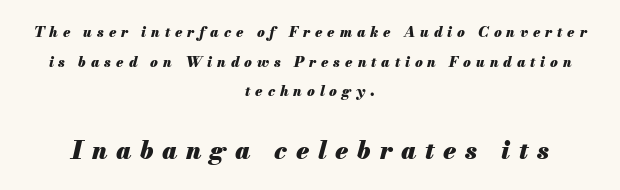
{"italic": "yes", "lean": "right", "slant_degrees": 13, "bold": "yes", "underline": "no", "align": "center", "line_spacing": "loose", "line_spacing_ratio": 2.11, "letter_spacing": "wide", "letter_spacing_em": 0.35, "larger_block": "second", "size_ratio": 1.79, "glyph_px": 25}
